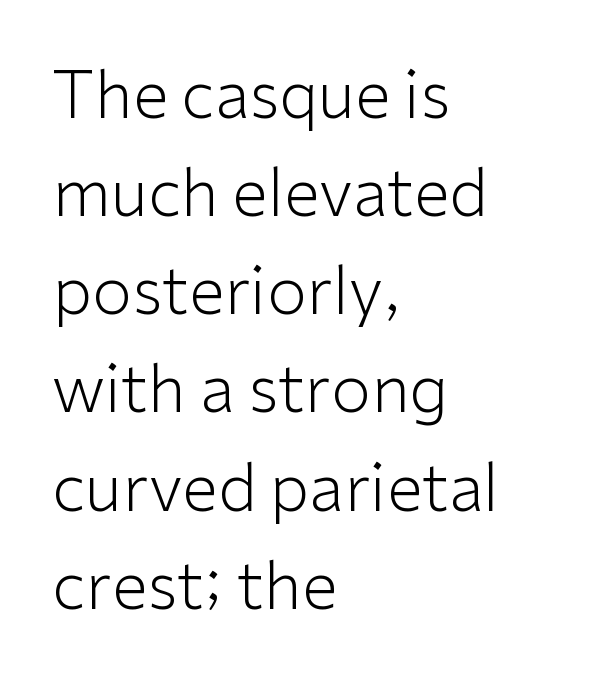
I'd call this a sans setting — the letters go barefoot. In CSS terms this would be text-align: left. Does the leading feel generous? No, just average. The letters stand straight up with perfectly vertical stems.
